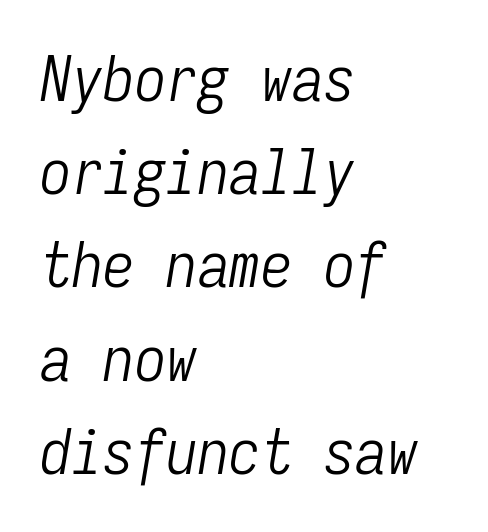
Q: Is the text bold? A: No.
Q: Is the text italic (slanted)? A: Yes, it leans right by about 9 degrees.
Q: Is the text underlined? A: No.
Q: How is the paragraph aligned? A: Left-aligned.
Q: Is the spacing between letters normal or unusually wide? A: Normal.
Q: Is the spacing between lines tight, normal or loose? A: Normal.
Q: Width (condensed, normal, or wide)? A: Condensed.
Q: Stroke contrast? A: Low.
Q: x-height? A: Medium.
Q: Monospaced? A: Yes.
